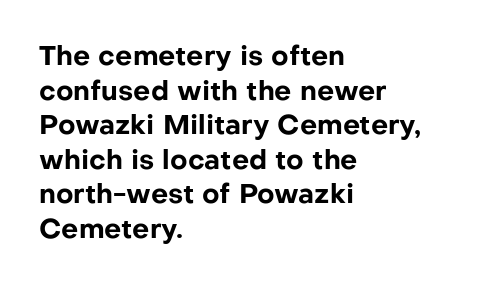
Q: Is the text bold? A: Yes.
Q: Is the text italic (slanted)? A: No, it is upright.
Q: Is the text underlined? A: No.
Q: How is the paragraph aligned? A: Left-aligned.
Q: Is the spacing between letters normal or unusually wide? A: Normal.
Q: Is the spacing between lines tight, normal or loose? A: Normal.
